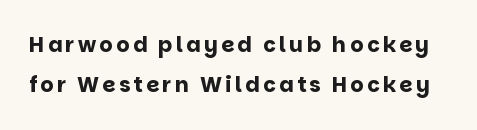
The image shows 21 px bold type, upright; set loose line spacing (1.92x), not underlined.
